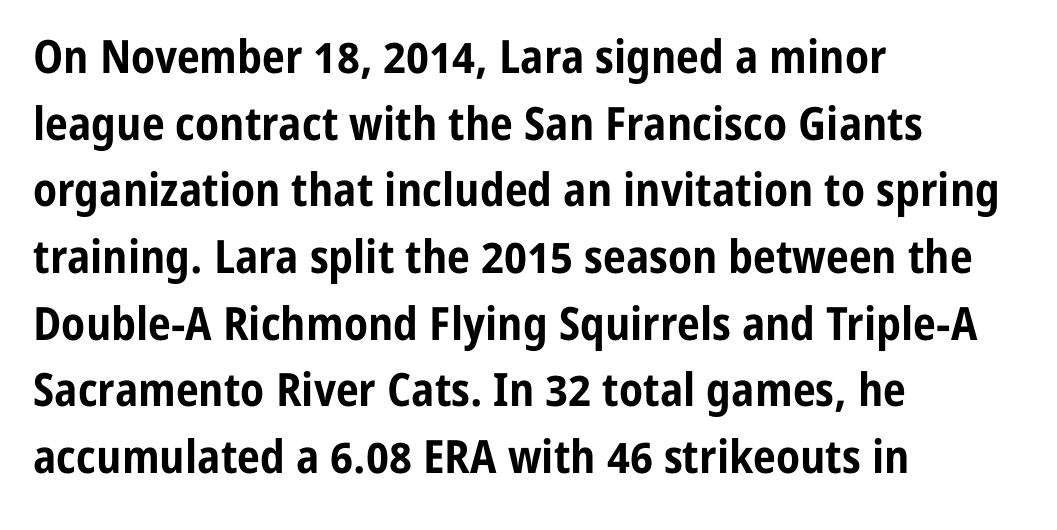
The letterforms sit shoulder to shoulder at normal distance. Horizontal alignment here is leftward, the default for most running prose. Quick note: not italic, upright. Quick note: underline off.
